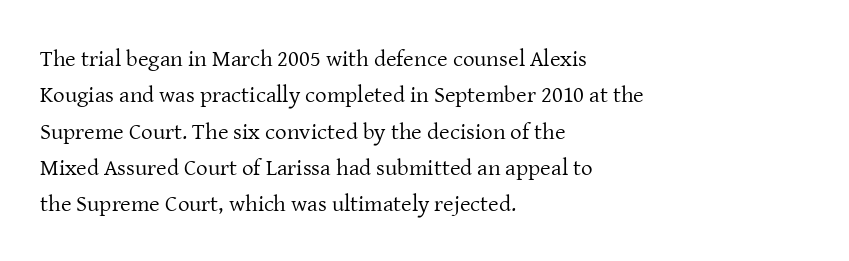
Compared with typical paragraphs, the rows here are spaced about the same. The letterforms sit at book weight or below. Ascenders rise straight up at ninety degrees. The lines are quadded left. Check the space under the baseline: it is left empty. Tracking value appears to be zero — textbook default spacing.
